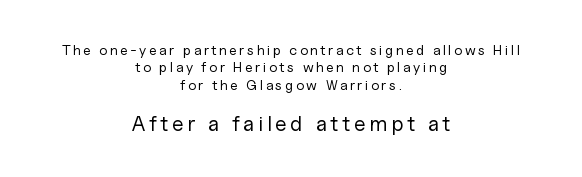
Has an underline been added? It has not. Heft: none added — not bold. Layout note: lines centered. Italic: no, the glyphs are upright roman. Size contrast runs from small at the top to large at the bottom.
